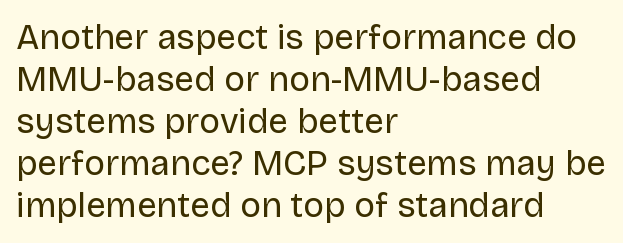
The image shows 35 px regular-weight sans-serif type, upright; set left-aligned, line spacing 1.2x, normal letter spacing, not underlined; low stroke contrast and a large x-height.
